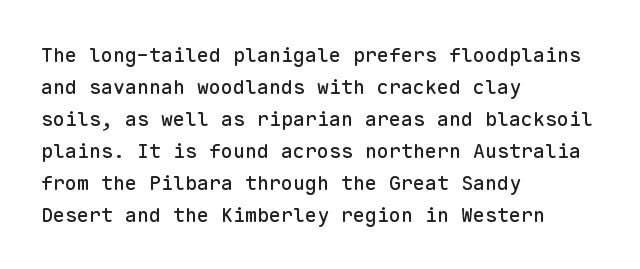
Posture: straight, roman, zero tilt. The ragged edge is on the right, which tells us the setting is flush left. The words here are not underlined. Inter-character spacing is left at the font's built-in metrics. What's the leading like? Ordinary, nothing unusual.
